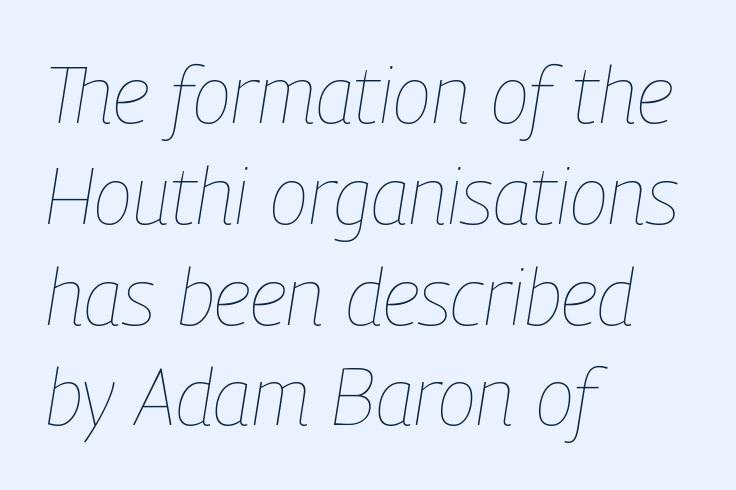
Q: Is the text bold? A: No.
Q: Is the text italic (slanted)? A: Yes, it leans right by about 9 degrees.
Q: Is the text underlined? A: No.
Q: How is the paragraph aligned? A: Left-aligned.
Q: Is the spacing between letters normal or unusually wide? A: Normal.
Q: Is the spacing between lines tight, normal or loose? A: Normal.
Q: Width (condensed, normal, or wide)? A: Condensed.
Q: Stroke contrast? A: Low.
Q: x-height? A: Medium.
Q: Monospaced? A: No.
